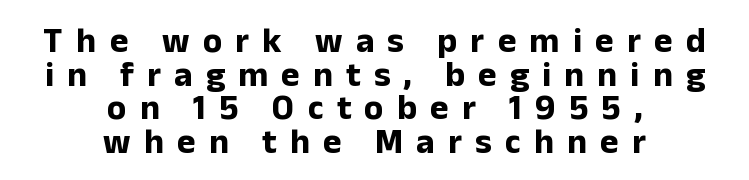
Q: Is the text bold? A: Yes.
Q: Is the text italic (slanted)? A: No, it is upright.
Q: Is the typeface a serif or a sans-serif typeface? A: Sans-serif.
Q: Is the text underlined? A: No.
Q: How is the paragraph aligned? A: Centered.
Q: Is the spacing between letters normal or unusually wide? A: Unusually wide.
Q: Is the spacing between lines tight, normal or loose? A: Tight.
Q: Width (condensed, normal, or wide)? A: Normal.
Q: Stroke contrast? A: Low.
Q: x-height? A: Medium.
Q: Monospaced? A: No.
